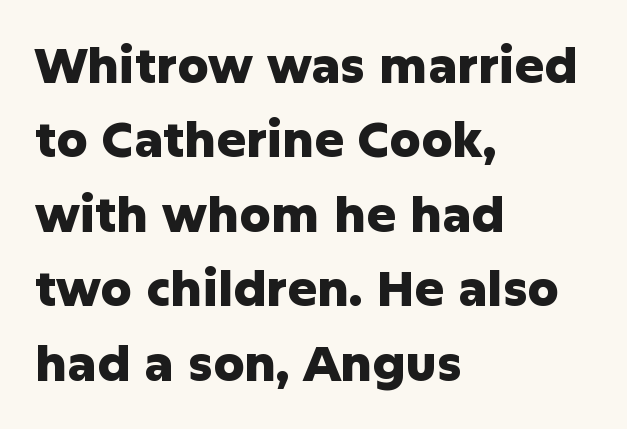
{"serif": "no", "italic": "no", "bold": "yes", "weight": "heavy", "width": "normal", "stroke_contrast": "low", "x_height": "medium", "monospaced": "no", "underline": "no", "align": "left", "line_spacing": "normal", "line_spacing_ratio": 1.52, "letter_spacing": "normal", "letter_spacing_em": 0.0, "glyph_px": 49}
